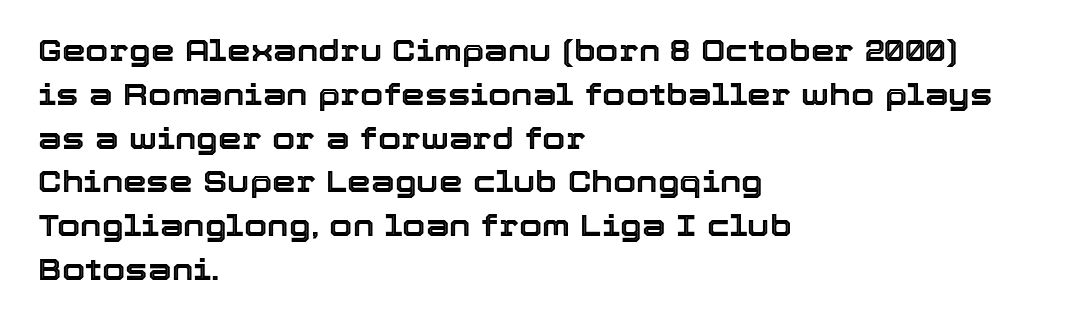
{"italic": "no", "width": "normal", "x_height": "medium", "monospaced": "no", "underline": "no", "align": "left", "line_spacing": "normal", "line_spacing_ratio": 1.46, "letter_spacing": "normal", "letter_spacing_em": 0.0, "glyph_px": 30}
